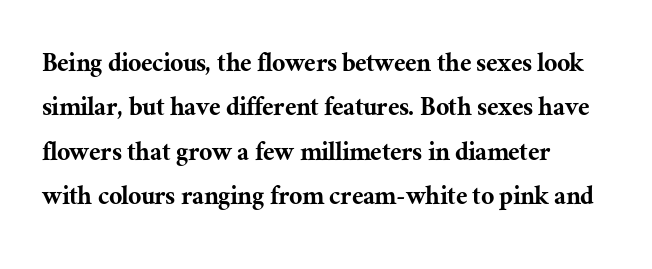
The image shows 29 px serif type, upright; set left-aligned, normal line spacing (1.53x), normal letter spacing, not underlined; medium stroke contrast and a medium x-height.
